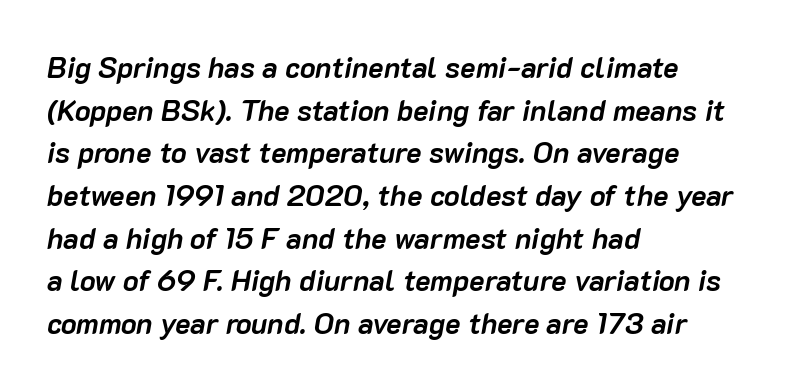
Q: Is the text bold? A: Yes.
Q: Is the text italic (slanted)? A: Yes, it leans right by about 10 degrees.
Q: Is the text underlined? A: No.
Q: How is the paragraph aligned? A: Left-aligned.
Q: Is the spacing between letters normal or unusually wide? A: Normal.
Q: Is the spacing between lines tight, normal or loose? A: Normal.
Q: Width (condensed, normal, or wide)? A: Normal.
Q: Stroke contrast? A: Low.
Q: x-height? A: Medium.
Q: Monospaced? A: No.
